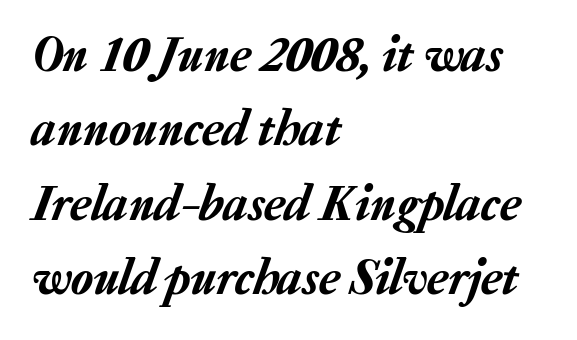
Q: Is the text italic (slanted)? A: Yes, it leans right by about 20 degrees.
Q: Is the text underlined? A: No.
Q: How is the paragraph aligned? A: Left-aligned.
Q: Is the spacing between letters normal or unusually wide? A: Normal.
Q: Is the spacing between lines tight, normal or loose? A: Normal.
Q: Width (condensed, normal, or wide)? A: Normal.
Q: Stroke contrast? A: Low.
Q: x-height? A: Medium.
Q: Monospaced? A: No.
